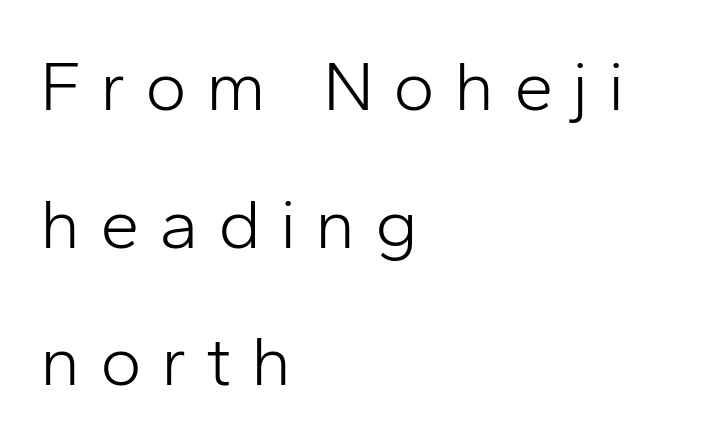
Q: Is the text bold? A: No.
Q: Is the text italic (slanted)? A: No, it is upright.
Q: Is the typeface a serif or a sans-serif typeface? A: Sans-serif.
Q: Is the text underlined? A: No.
Q: How is the paragraph aligned? A: Left-aligned.
Q: Is the spacing between letters normal or unusually wide? A: Unusually wide.
Q: Is the spacing between lines tight, normal or loose? A: Loose.
Q: Width (condensed, normal, or wide)? A: Normal.
Q: Stroke contrast? A: Low.
Q: x-height? A: Medium.
Q: Monospaced? A: No.
